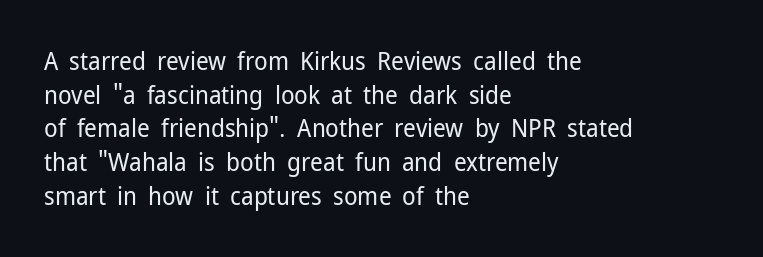
{"italic": "no", "bold": "no", "underline": "no", "align": "left", "line_spacing": "normal", "line_spacing_ratio": 1.35, "letter_spacing": "normal", "letter_spacing_em": 0.0, "glyph_px": 25}
